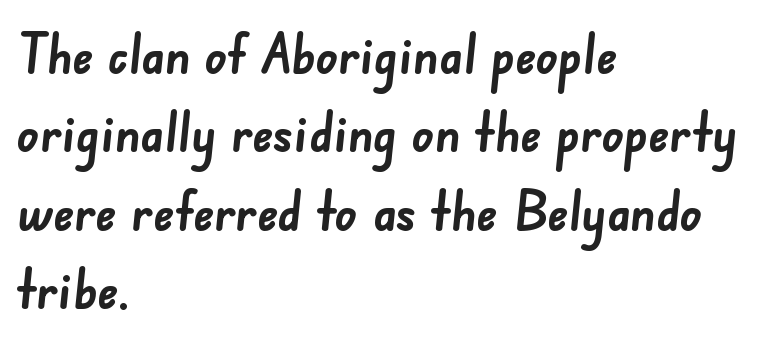
The image shows 54 px semibold sans-serif type; set left-aligned, normal line spacing (1.45x), normal letter spacing, not underlined; low stroke contrast and a small x-height.
